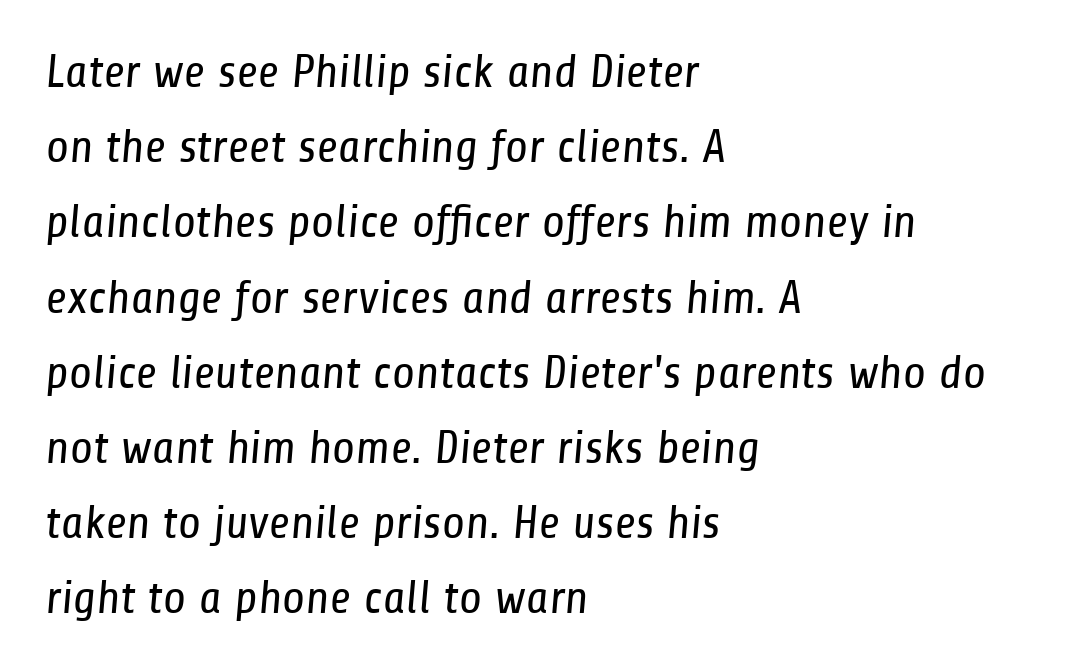
Q: Is the text bold? A: No.
Q: Is the typeface a serif or a sans-serif typeface? A: Sans-serif.
Q: Is the text underlined? A: No.
Q: How is the paragraph aligned? A: Left-aligned.
Q: Is the spacing between letters normal or unusually wide? A: Normal.
Q: Is the spacing between lines tight, normal or loose? A: Normal.
Q: Width (condensed, normal, or wide)? A: Condensed.
Q: Stroke contrast? A: Low.
Q: x-height? A: Medium.
Q: Monospaced? A: No.
